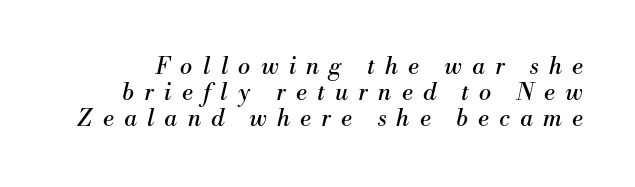
Q: Is the text bold? A: No.
Q: Is the text italic (slanted)? A: Yes, it leans right by about 13 degrees.
Q: Is the text underlined? A: No.
Q: Is the spacing between letters normal or unusually wide? A: Unusually wide.
Q: Is the spacing between lines tight, normal or loose? A: Tight.
